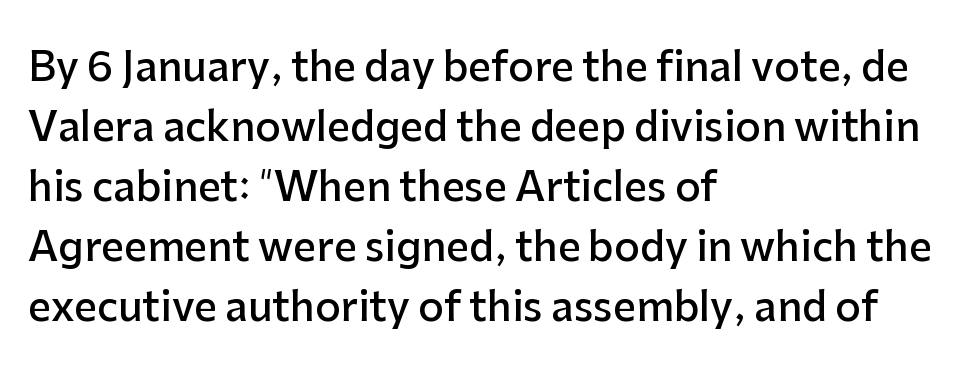
Each letter keeps its own natural width here, so spacing adapts to shape. These lines stack with their left ends in a neat column. Font category for this specimen: sans-serif. On the weight axis this lands at semibold, roughly 600.
